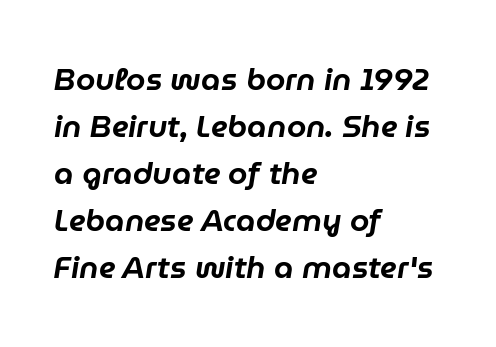
Q: Is the text italic (slanted)? A: Yes, it leans right by about 9 degrees.
Q: Is the text underlined? A: No.
Q: How is the paragraph aligned? A: Left-aligned.
Q: Is the spacing between letters normal or unusually wide? A: Normal.
Q: Is the spacing between lines tight, normal or loose? A: Normal.
Q: Width (condensed, normal, or wide)? A: Normal.
Q: Stroke contrast? A: Low.
Q: x-height? A: Medium.
Q: Monospaced? A: No.
